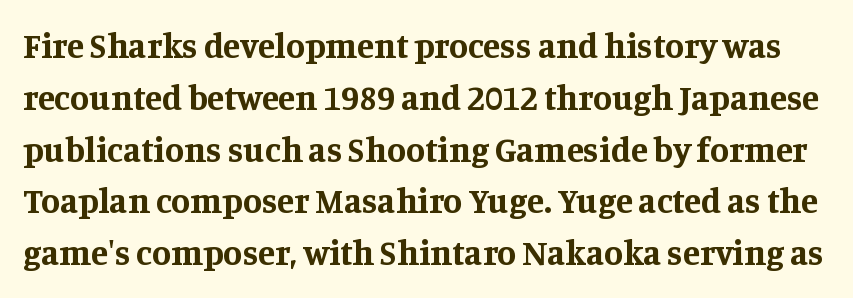
{"serif": "yes", "italic": "no", "bold": "yes", "weight": "bold", "width": "normal", "stroke_contrast": "medium", "x_height": "large", "monospaced": "no", "underline": "no", "line_spacing": "normal", "line_spacing_ratio": 1.48, "letter_spacing": "normal", "letter_spacing_em": 0.0, "glyph_px": 35}
